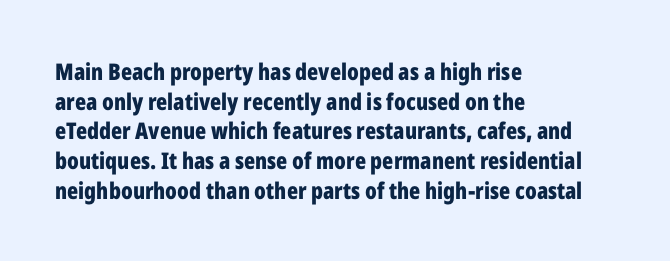
Q: Is the text bold? A: Yes.
Q: Is the text italic (slanted)? A: No, it is upright.
Q: Is the text underlined? A: No.
Q: How is the paragraph aligned? A: Left-aligned.
Q: Is the spacing between letters normal or unusually wide? A: Normal.
Q: Is the spacing between lines tight, normal or loose? A: Normal.
